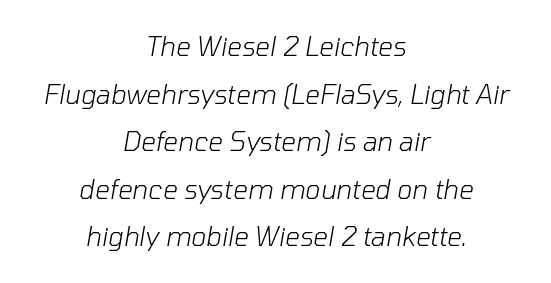
{"italic": "yes", "lean": "right", "slant_degrees": 10, "bold": "no", "underline": "no", "align": "center", "line_spacing_ratio": 1.83, "letter_spacing": "normal", "letter_spacing_em": 0.0, "glyph_px": 26}
